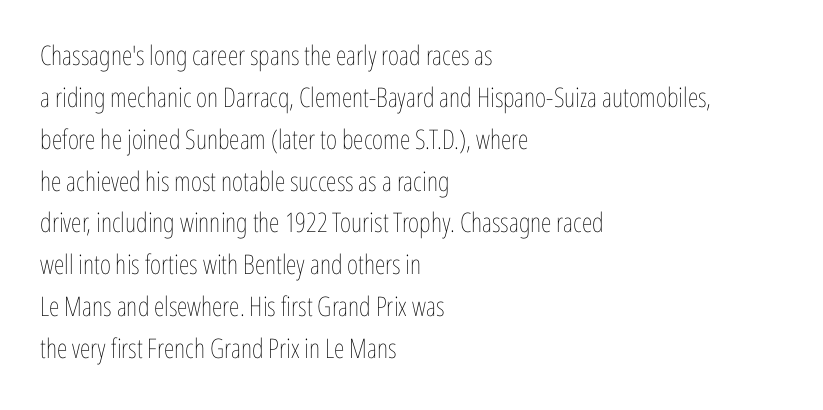
Q: Is the text bold? A: No.
Q: Is the text italic (slanted)? A: No, it is upright.
Q: Is the text underlined? A: No.
Q: How is the paragraph aligned? A: Left-aligned.
Q: Is the spacing between letters normal or unusually wide? A: Normal.
Q: Is the spacing between lines tight, normal or loose? A: Normal.
